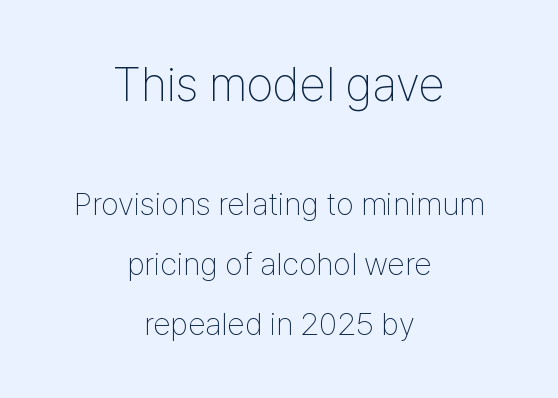
Q: Is the text bold? A: No.
Q: Is the text italic (slanted)? A: No, it is upright.
Q: Is the typeface a serif or a sans-serif typeface? A: Sans-serif.
Q: Is the text underlined? A: No.
Q: How is the paragraph aligned? A: Centered.
Q: Is the spacing between letters normal or unusually wide? A: Normal.
Q: Which block of text is set in a larger size, the first (top) or the second (bottom)? A: The first (top) one.
Q: Width (condensed, normal, or wide)? A: Condensed.
Q: Stroke contrast? A: Low.
Q: x-height? A: Medium.
Q: Monospaced? A: No.
